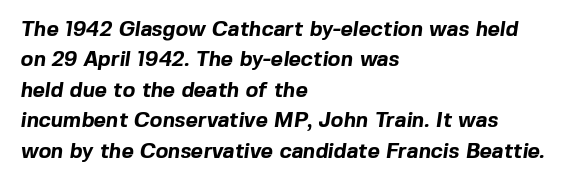
{"bold": "yes", "underline": "no", "align": "left", "line_spacing": "normal", "line_spacing_ratio": 1.45, "letter_spacing": "normal", "letter_spacing_em": 0.0, "glyph_px": 21}
